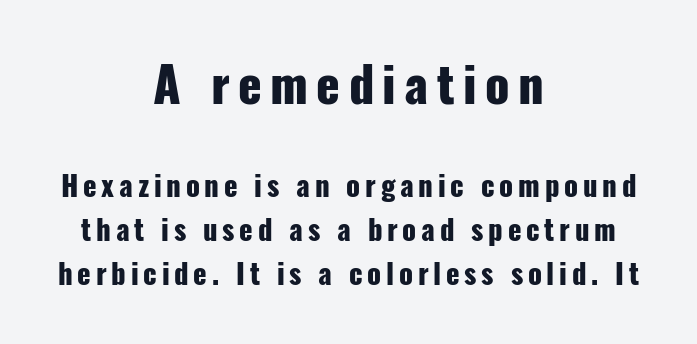
{"serif": "no", "italic": "no", "bold": "yes", "weight": "heavy", "width": "condensed", "stroke_contrast": "low", "x_height": "medium", "monospaced": "no", "underline": "no", "align": "center", "line_spacing": "normal", "line_spacing_ratio": 1.57, "larger_block": "first", "size_ratio": 1.75, "glyph_px": 49}
